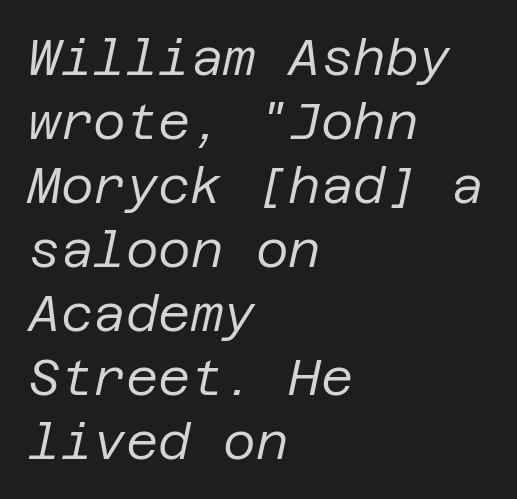
One glance says typical: line gaps are just what's usual. Slanted lettering throughout. Left-aligned paragraph, ragged on the right. The glyphs are unaccompanied by any horizontal stroke below them.
